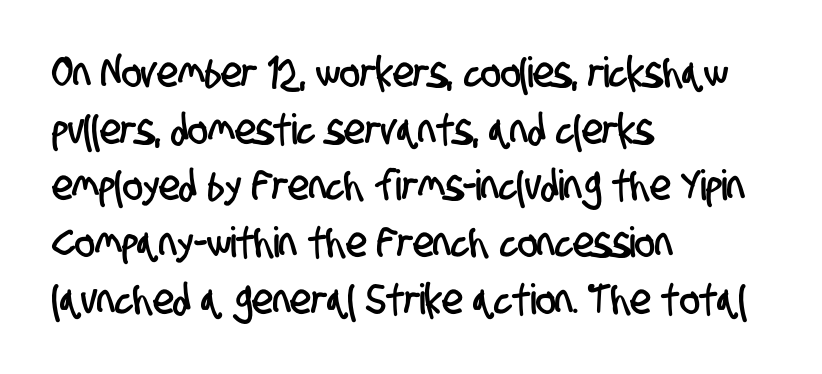
Does extra space separate the letters? No, they use regular spacing. This rendering employs a face without finishing strokes, i.e., a sans-serif. The rendering anchors every line to the left-hand side. Anything drawn beneath the words? Only blank space. These lines are rendered in a variable-pitch font. This block has exactly the height ordinary leading produces.
